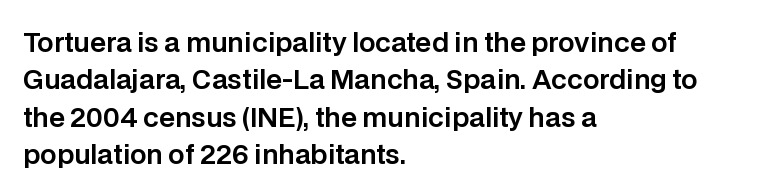
A typesetter would call this zero additional tracking. The string is rendered with underlining switched off. Reading down the block, your eye returns to a fixed left position each line. The lines sit at an ordinary, default distance from one another.
